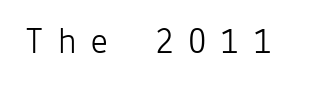
{"serif": "no", "italic": "no", "bold": "no", "weight": "light", "width": "normal", "stroke_contrast": "low", "x_height": "medium", "monospaced": "yes", "underline": "no", "letter_spacing": "wide", "letter_spacing_em": 0.38, "glyph_px": 37}
